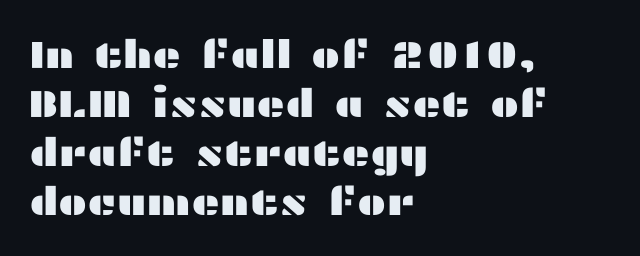
{"serif": "no", "italic": "no", "width": "wide", "stroke_contrast": "medium", "x_height": "medium", "monospaced": "no", "underline": "no", "align": "left", "line_spacing": "normal", "line_spacing_ratio": 1.26, "letter_spacing": "normal", "letter_spacing_em": 0.0, "glyph_px": 39}
